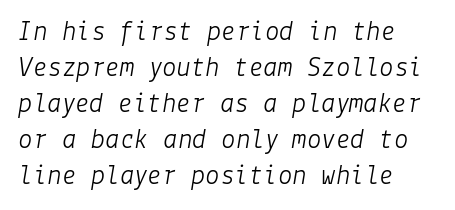
The image shows 29 px light type, italic (leaning right); set left-aligned, line spacing 1.24x, normal letter spacing, not underlined; low stroke contrast and a medium x-height.
